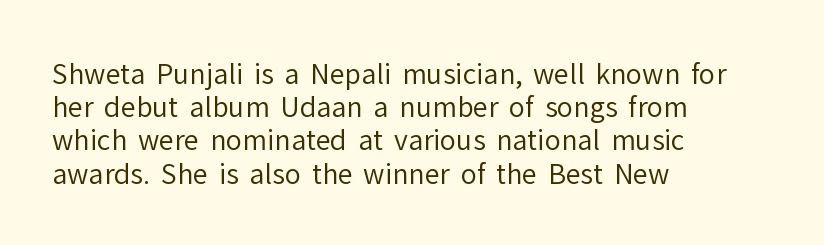
The image shows 27 px text type, upright; set left-aligned, line spacing 1.23x, normal letter spacing, not underlined.
